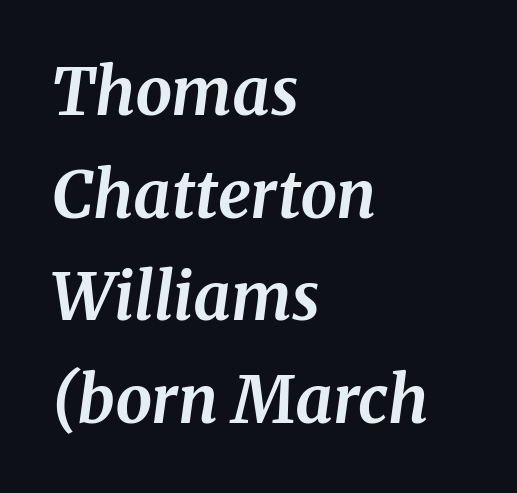
The image shows 65 px bold serif type, italic (leaning right); set left-aligned, normal line spacing (1.58x), normal letter spacing, not underlined; medium stroke contrast and a medium x-height.
